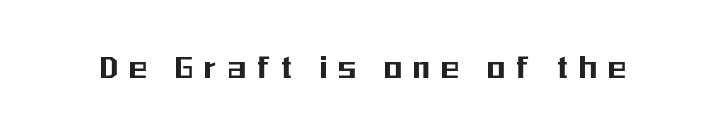
The letters carry no serifs — their stems end cleanly without finishing strokes. A clean baseline with only descenders dipping below it. Upright lettering throughout. Substantial extra tracking has been applied to these lines.
